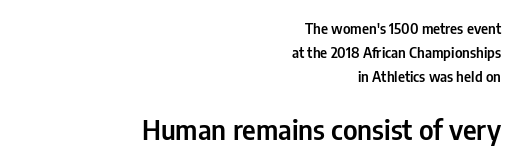
The image shows 27 px text type, upright; set right-aligned, line spacing 1.71x, normal letter spacing, not underlined; the second (bottom) block is 1.93x larger.
